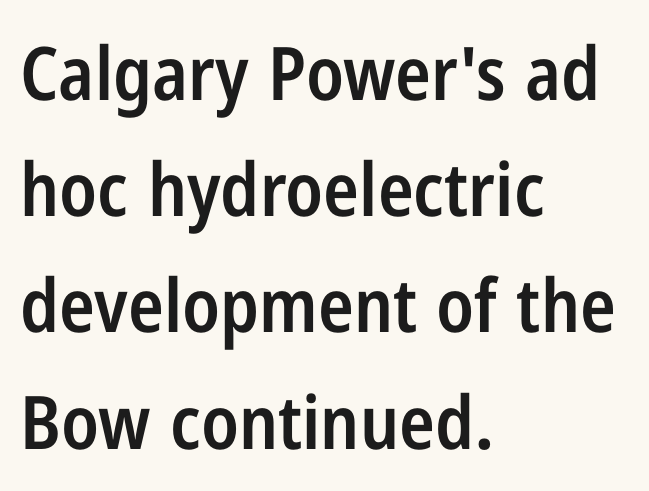
The image shows 74 px semibold, condensed sans-serif type, upright; set left-aligned, normal line spacing (1.57x), normal letter spacing, not underlined; low stroke contrast and a medium x-height.
